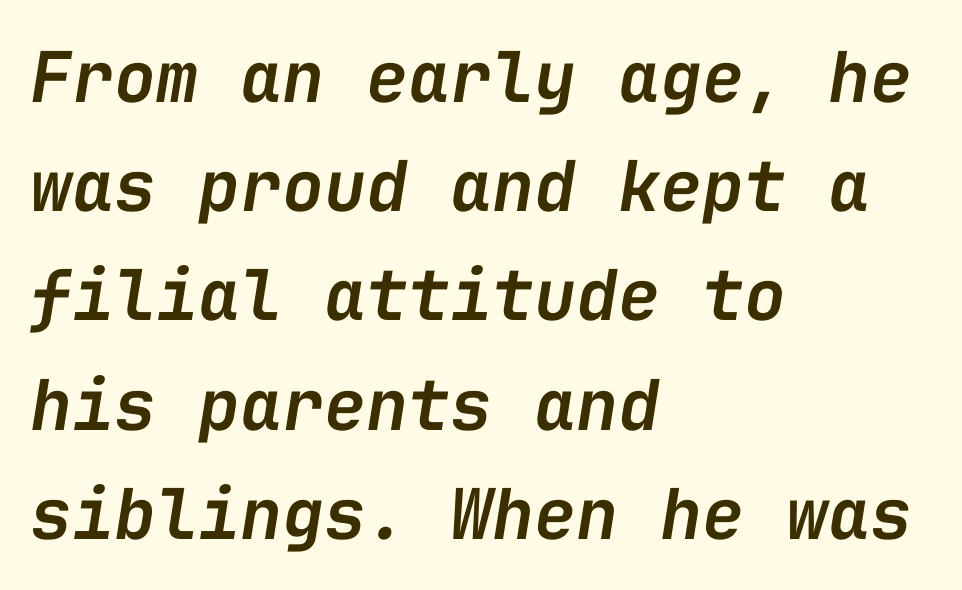
Q: Is the text bold? A: Semi-bold.
Q: Is the text italic (slanted)? A: Yes, it leans right by about 9 degrees.
Q: Is the text underlined? A: No.
Q: How is the paragraph aligned? A: Left-aligned.
Q: Is the spacing between letters normal or unusually wide? A: Normal.
Q: Is the spacing between lines tight, normal or loose? A: Normal.
Q: Width (condensed, normal, or wide)? A: Normal.
Q: Stroke contrast? A: Low.
Q: x-height? A: Medium.
Q: Monospaced? A: Yes.
